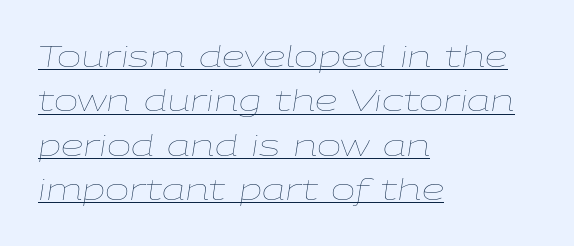
The image shows 29 px thin, wide type, italic (leaning right); set left-aligned, normal line spacing (1.53x), normal letter spacing, underlined; low stroke contrast and a medium x-height.
